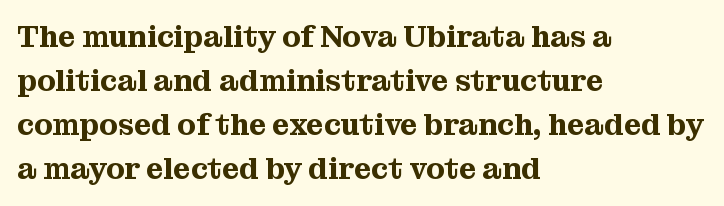
The rendering uses a moderate line-height, typical for paragraphs. Visually the block forms a straight wall on the left and a jagged coastline on the right. The letters sit at their default tracking, neither squeezed nor spread. The passage shown is typed in a proportional face where columns would drift. Stroke terminals: seriffed. Letters rest on an invisible, unmarked baseline.
